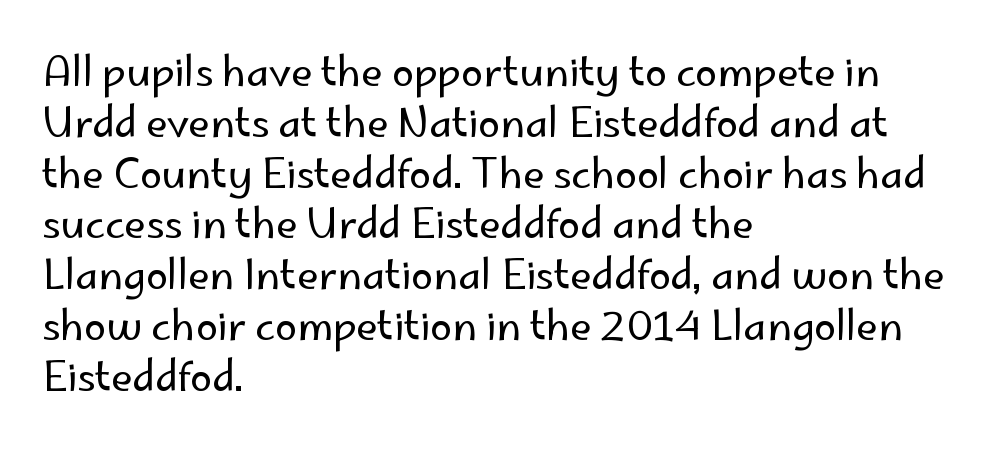
{"serif": "no", "italic": "no", "bold": "no", "weight": "regular", "width": "normal", "stroke_contrast": "low", "x_height": "small", "monospaced": "no", "underline": "no", "align": "left", "line_spacing": "normal", "line_spacing_ratio": 1.27, "letter_spacing": "normal", "letter_spacing_em": 0.0, "glyph_px": 40}
